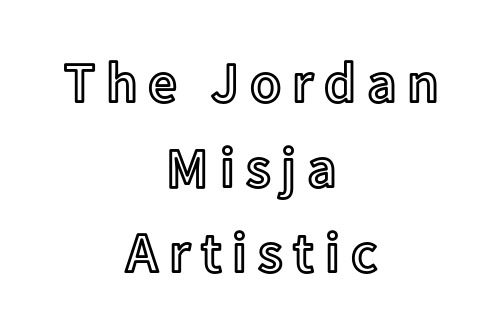
The image shows 57 px text type, upright; set centered, normal line spacing (1.49x), not underlined; a medium x-height.
